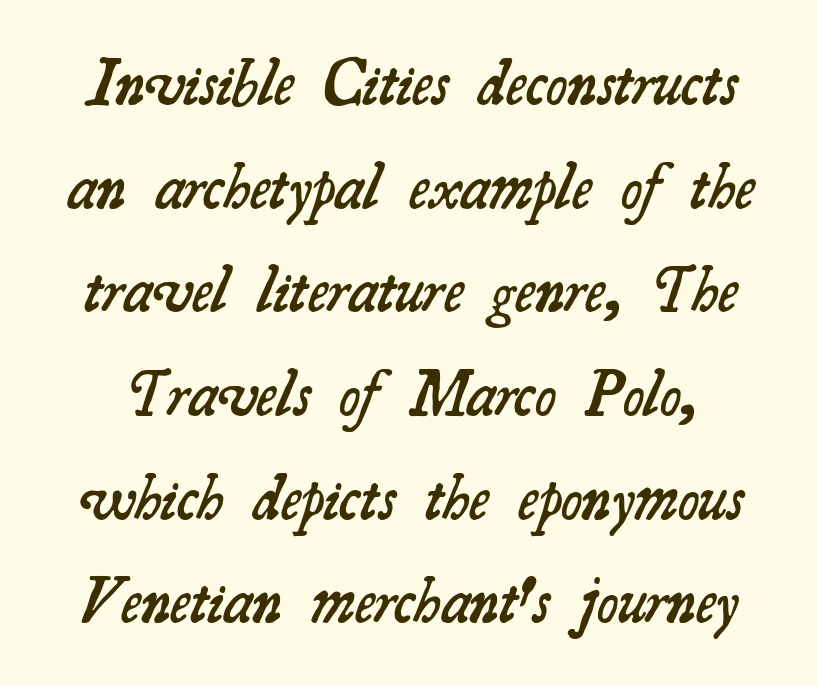
The image shows 64 px semibold serif type; set normal line spacing (1.62x), normal letter spacing, not underlined; medium stroke contrast and a small x-height.
